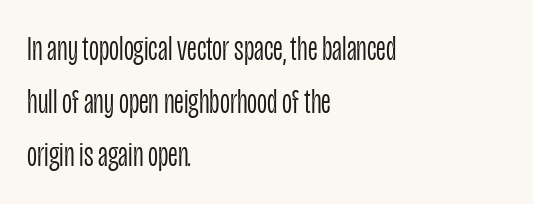
Q: Is the text bold? A: No.
Q: Is the text italic (slanted)? A: No, it is upright.
Q: Is the typeface a serif or a sans-serif typeface? A: Sans-serif.
Q: Is the text underlined? A: No.
Q: How is the paragraph aligned? A: Left-aligned.
Q: Is the spacing between letters normal or unusually wide? A: Normal.
Q: Is the spacing between lines tight, normal or loose? A: Normal.
Q: Width (condensed, normal, or wide)? A: Condensed.
Q: Stroke contrast? A: Low.
Q: x-height? A: Large.
Q: Monospaced? A: No.
